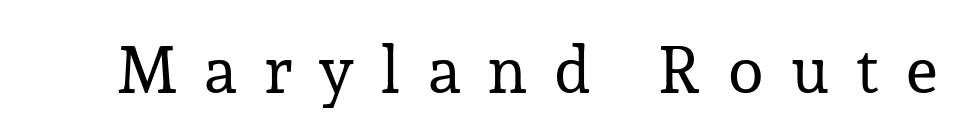
The weight would be labelled regular, book, light, or lighter still. No word sits above an underline. The characters display serif detailing at their extremities. Looks like regular typesetting: each glyph gets only the width it needs. A roman cut, with each character standing at attention. Look at the tracking — it's clearly loosened, letters drifting apart.
